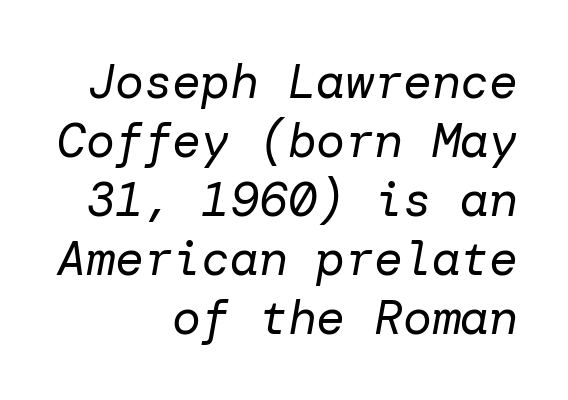
{"italic": "yes", "lean": "right", "slant_degrees": 10, "bold": "no", "weight": "regular", "width": "normal", "stroke_contrast": "low", "x_height": "medium", "underline": "no", "align": "right", "line_spacing_ratio": 1.23, "letter_spacing": "normal", "letter_spacing_em": 0.0, "glyph_px": 48}
